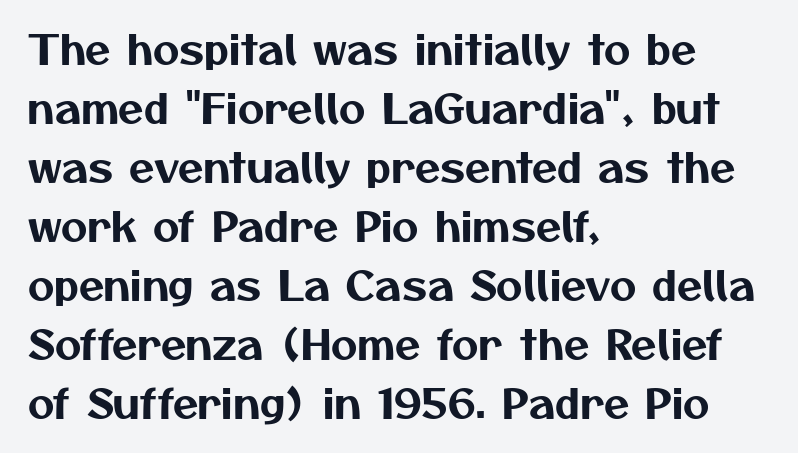
{"serif": "no", "width": "normal", "stroke_contrast": "medium", "x_height": "medium", "monospaced": "no", "underline": "no", "align": "left", "line_spacing": "normal", "line_spacing_ratio": 1.44, "letter_spacing": "normal", "letter_spacing_em": 0.0, "glyph_px": 41}
